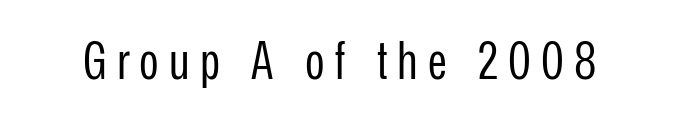
The letters advance in unequal steps, a hallmark of proportional type. The area under the type is left untouched. The type family on display is of the sans-serif kind. You can tell it's not italic because the verticals are truly vertical. On a weight scale, this lands at 450 or below.
